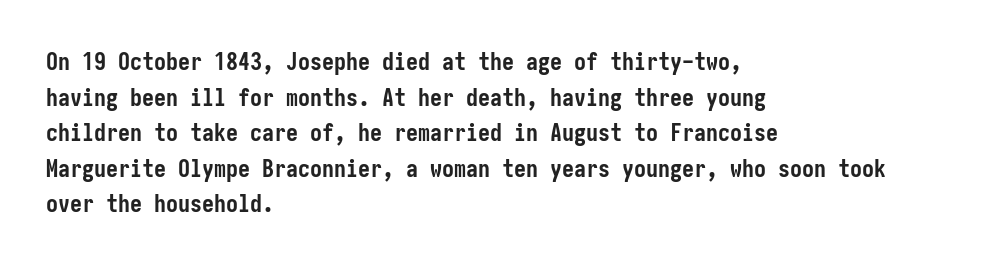
{"italic": "no", "bold": "yes", "underline": "no", "align": "left", "line_spacing": "normal", "line_spacing_ratio": 1.48, "letter_spacing": "normal", "letter_spacing_em": 0.0, "glyph_px": 24}
